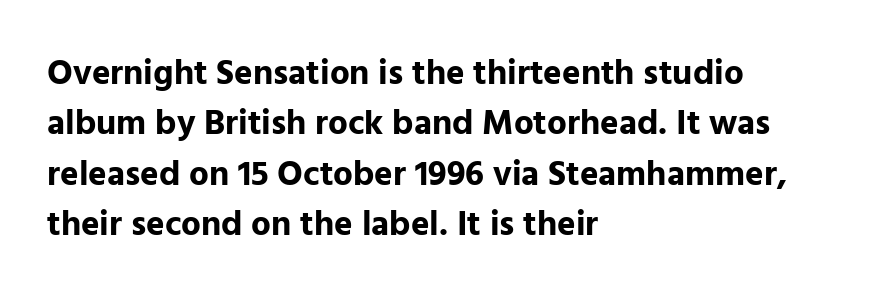
{"serif": "no", "italic": "no", "bold": "yes", "weight": "bold", "width": "normal", "stroke_contrast": "low", "x_height": "medium", "monospaced": "no", "underline": "no", "align": "left", "line_spacing": "normal", "line_spacing_ratio": 1.44, "letter_spacing": "normal", "letter_spacing_em": 0.0, "glyph_px": 35}
